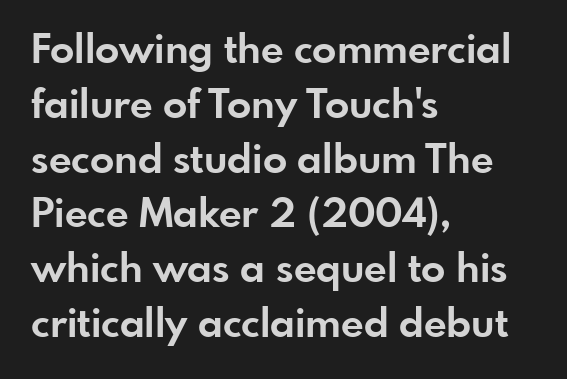
{"serif": "no", "italic": "no", "bold": "yes", "weight": "bold", "width": "normal", "stroke_contrast": "low", "x_height": "small", "monospaced": "no", "underline": "no", "align": "left", "line_spacing": "normal", "line_spacing_ratio": 1.37, "letter_spacing": "normal", "letter_spacing_em": 0.0, "glyph_px": 40}
